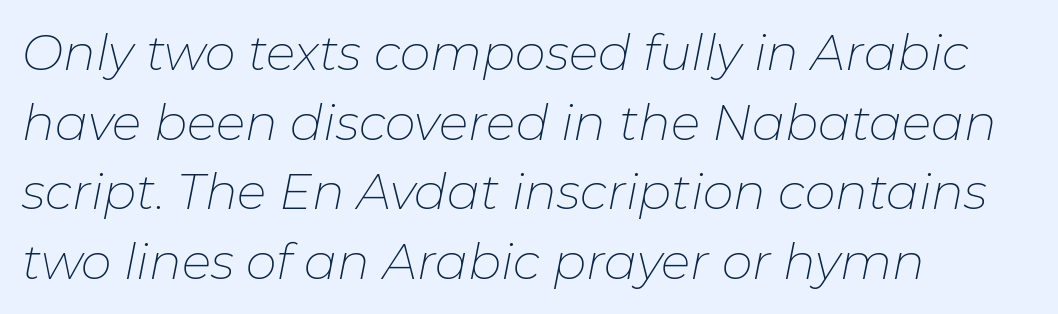
{"italic": "yes", "lean": "right", "slant_degrees": 11, "bold": "no", "weight": "thin", "width": "normal", "stroke_contrast": "low", "x_height": "medium", "monospaced": "no", "underline": "no", "align": "left", "line_spacing": "normal", "line_spacing_ratio": 1.42, "letter_spacing": "normal", "letter_spacing_em": 0.0, "glyph_px": 49}
